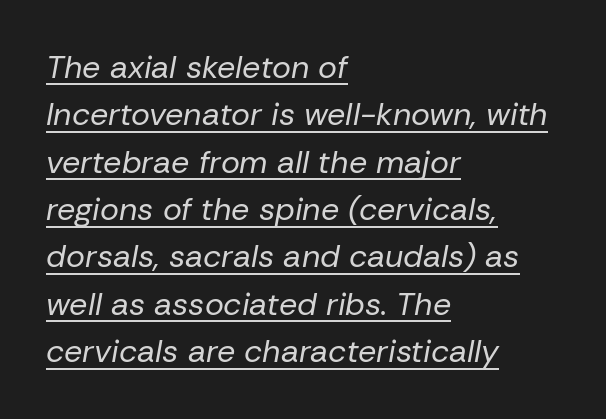
The image shows 32 px regular-weight type, italic (leaning right); set left-aligned, normal line spacing (1.48x), normal letter spacing, underlined; low stroke contrast and a medium x-height.
